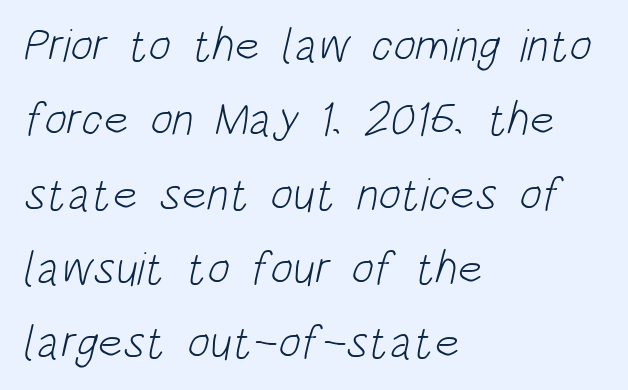
Serif or sans? Sans — the stroke terminals are bare. The passage shown is not underscored anywhere. The horizontal fit of the characters is conventional and even. Each new line begins a customary step beneath the previous one. Compared with a centered layout, this one pins lines to the left instead. Heaviness? Minimal to ordinary, like unemphasized prose.
